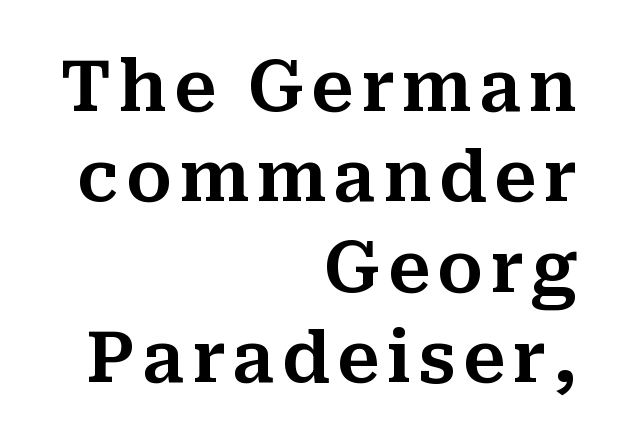
A roman cut, with each character standing at attention. Right-aligned paragraph, ragged on the left. You could not count columns in this text — the font is proportionally spaced. Words float on clear page, feet unadorned. Evenly set lines give the paragraph a standard silhouette. Observe the serifs anchoring each vertical stroke in this sample.
